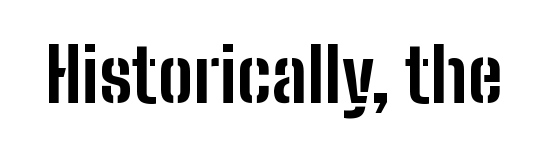
{"serif": "no", "italic": "no", "bold": "yes", "weight": "bold", "width": "condensed", "stroke_contrast": "low", "x_height": "medium", "monospaced": "no", "underline": "no", "letter_spacing": "normal", "letter_spacing_em": 0.0, "glyph_px": 74}
